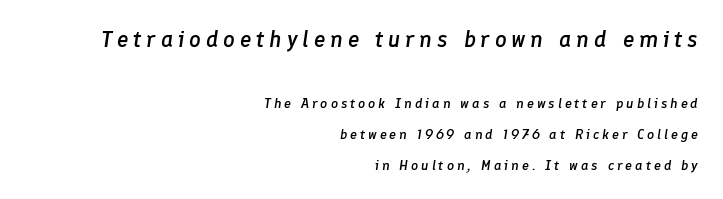
Rows of type keep a wide berth in the vertical direction. A flush-right, rag-left setting is used for this passage. Caption: upper text group enlarged, lower text group reduced. You can tell it's italic because the verticals aren't actually vertical. Underlining? Definitely not there. Typographic density is moderately raised because the face is semibold.
